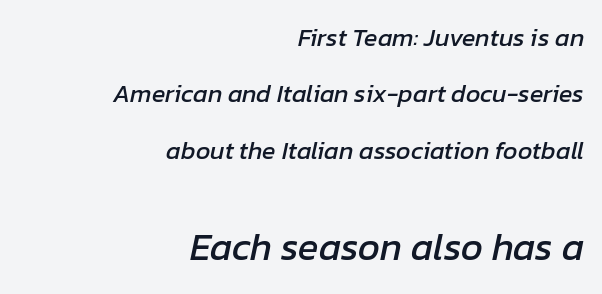
Q: Is the text italic (slanted)? A: Yes, it leans right by about 12 degrees.
Q: Is the text underlined? A: No.
Q: How is the paragraph aligned? A: Right-aligned.
Q: Is the spacing between letters normal or unusually wide? A: Normal.
Q: Is the spacing between lines tight, normal or loose? A: Loose.
Q: Which block of text is set in a larger size, the first (top) or the second (bottom)? A: The second (bottom) one.
Q: Width (condensed, normal, or wide)? A: Normal.
Q: Stroke contrast? A: Low.
Q: x-height? A: Medium.
Q: Monospaced? A: No.
